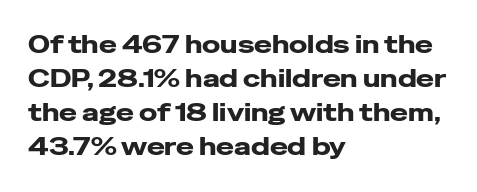
{"italic": "no", "underline": "no", "align": "left", "line_spacing": "normal", "line_spacing_ratio": 1.42, "letter_spacing": "normal", "letter_spacing_em": 0.0, "glyph_px": 24}
